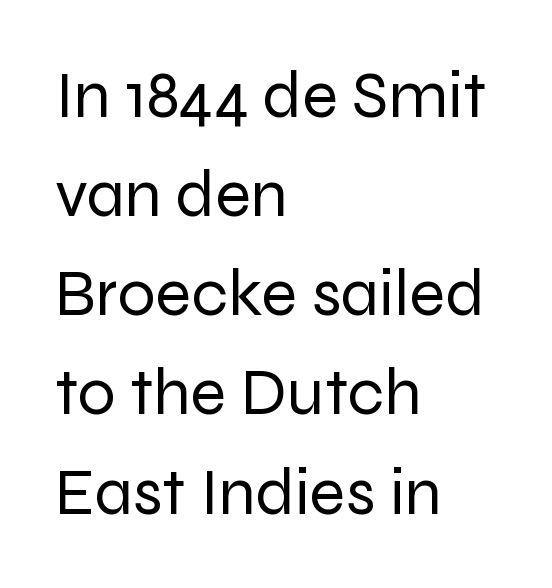
{"serif": "no", "italic": "no", "bold": "no", "weight": "regular", "width": "normal", "stroke_contrast": "low", "x_height": "medium", "monospaced": "no", "underline": "no", "align": "left", "line_spacing": "normal", "line_spacing_ratio": 1.48, "letter_spacing": "normal", "letter_spacing_em": 0.0, "glyph_px": 67}
